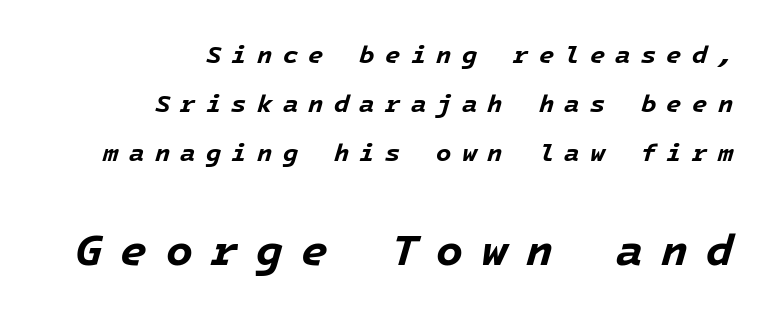
Q: Is the text bold? A: Yes.
Q: Is the text italic (slanted)? A: Yes, it leans right by about 16 degrees.
Q: Is the text underlined? A: No.
Q: How is the paragraph aligned? A: Right-aligned.
Q: Is the spacing between letters normal or unusually wide? A: Unusually wide.
Q: Is the spacing between lines tight, normal or loose? A: Loose.
Q: Which block of text is set in a larger size, the first (top) or the second (bottom)? A: The second (bottom) one.
Q: Width (condensed, normal, or wide)? A: Normal.
Q: Stroke contrast? A: Low.
Q: x-height? A: Medium.
